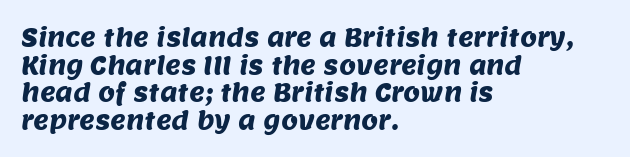
The face used here is rendered with its standard letterfit. Closely set lines give the paragraph a compact silhouette. The words here are not underlined. All the whitespace from short lines collects on the right.
